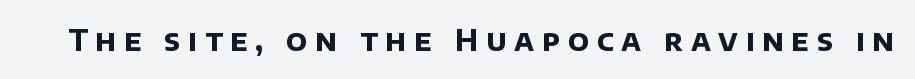
Look at the tracking — it's clearly loosened, letters drifting apart. The sample has been set heavy, in full bold. Descender tails drop into unmarked territory. The designer went with a sans here, leaving each stem footless. You could not count columns in this text — the font is proportionally spaced.
